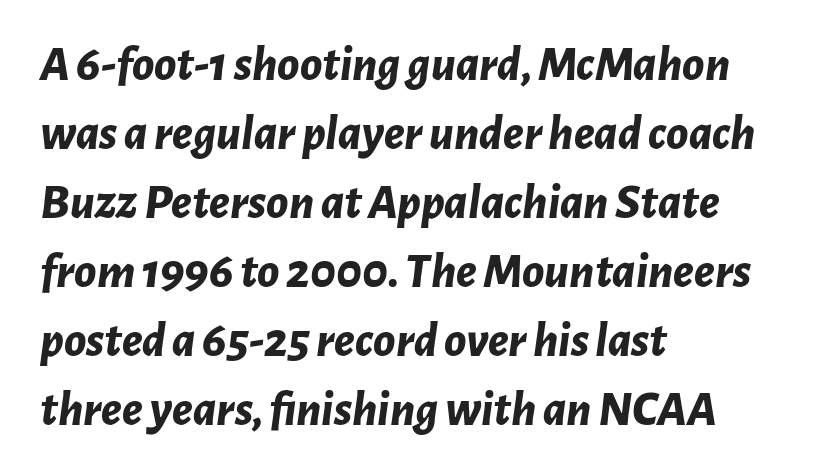
The image shows 50 px bold type, italic (leaning right); set left-aligned, normal line spacing (1.38x), normal letter spacing, not underlined; low stroke contrast and a medium x-height.
